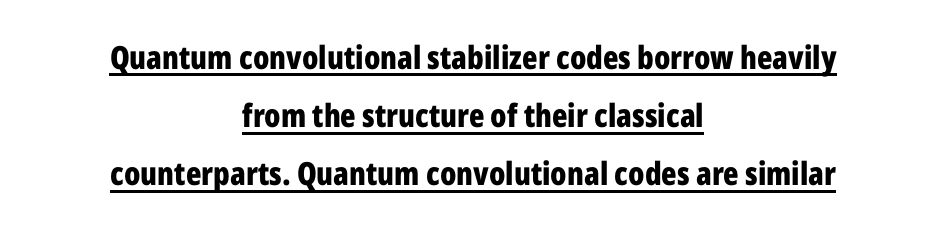
The image shows 32 px bold, condensed sans-serif type, upright; set centered, line spacing 1.82x, normal letter spacing, underlined; low stroke contrast and a medium x-height.
